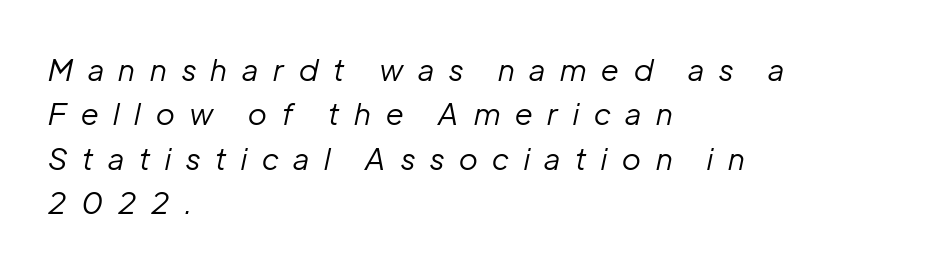
Q: Is the text bold? A: No.
Q: Is the text italic (slanted)? A: Yes, it leans right by about 12 degrees.
Q: Is the text underlined? A: No.
Q: How is the paragraph aligned? A: Left-aligned.
Q: Is the spacing between letters normal or unusually wide? A: Unusually wide.
Q: Is the spacing between lines tight, normal or loose? A: Normal.
Q: Width (condensed, normal, or wide)? A: Normal.
Q: Stroke contrast? A: Low.
Q: x-height? A: Medium.
Q: Monospaced? A: No.
